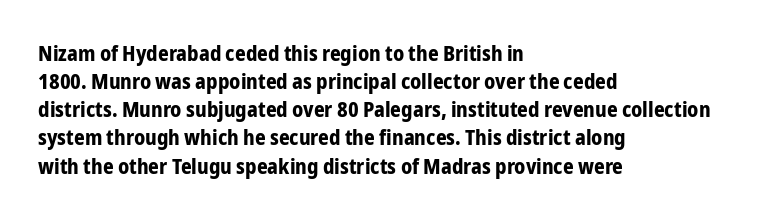
Anything drawn beneath the words? Only blank space. Evenly set lines give the paragraph a standard silhouette. In CSS terms this would be text-align: left. The font's upright variant was chosen for this text. Strokes here are thick enough to call this a true bold.
